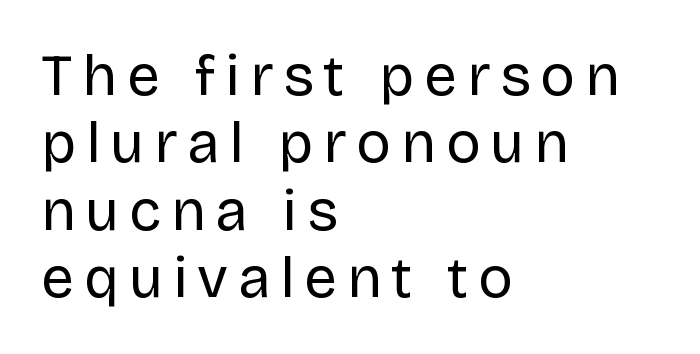
{"serif": "no", "italic": "no", "bold": "no", "weight": "regular", "width": "normal", "stroke_contrast": "low", "x_height": "large", "monospaced": "no", "underline": "no", "align": "left", "line_spacing_ratio": 1.16, "glyph_px": 58}
